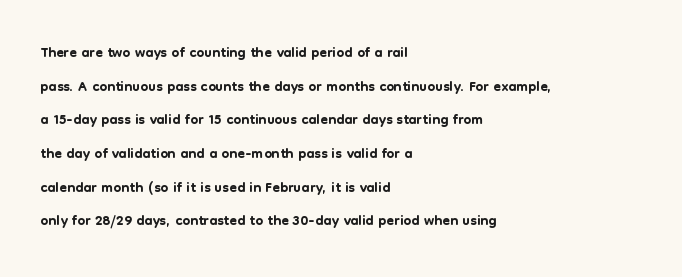
Q: Is the text italic (slanted)? A: No, it is upright.
Q: Is the text underlined? A: No.
Q: How is the paragraph aligned? A: Left-aligned.
Q: Is the spacing between letters normal or unusually wide? A: Normal.
Q: Is the spacing between lines tight, normal or loose? A: Normal.
